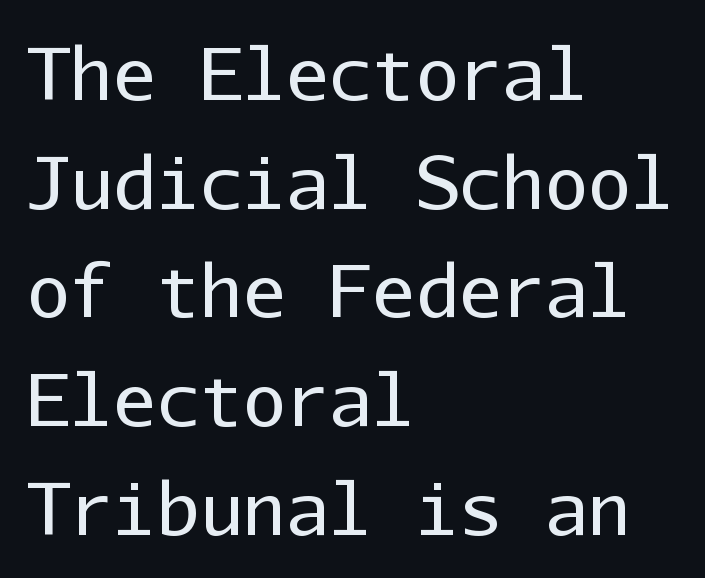
Q: Is the text bold? A: No.
Q: Is the text italic (slanted)? A: No, it is upright.
Q: Is the typeface a serif or a sans-serif typeface? A: Sans-serif.
Q: Is the text underlined? A: No.
Q: How is the paragraph aligned? A: Left-aligned.
Q: Is the spacing between letters normal or unusually wide? A: Normal.
Q: Is the spacing between lines tight, normal or loose? A: Normal.
Q: Width (condensed, normal, or wide)? A: Normal.
Q: Stroke contrast? A: Low.
Q: x-height? A: Medium.
Q: Monospaced? A: Yes.
